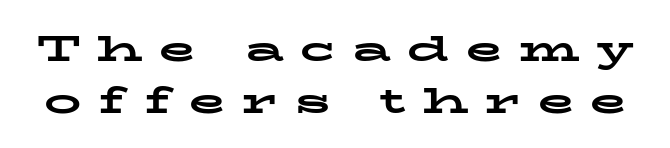
Q: Is the text bold? A: Yes.
Q: Is the text italic (slanted)? A: No, it is upright.
Q: Is the typeface a serif or a sans-serif typeface? A: Serif.
Q: Is the text underlined? A: No.
Q: Is the spacing between letters normal or unusually wide? A: Unusually wide.
Q: Is the spacing between lines tight, normal or loose? A: Normal.
Q: Width (condensed, normal, or wide)? A: Wide.
Q: Stroke contrast? A: Low.
Q: x-height? A: Medium.
Q: Monospaced? A: No.
